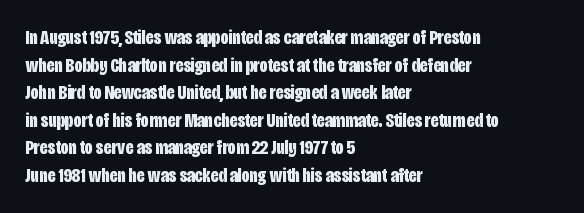
Is the letter spacing exaggerated? No — it looks like the ordinary default. Does the weight exceed regular? Yes, all the way to bold. Layout note: lines flush left. Notice how the stems are strictly vertical — no italics here.
